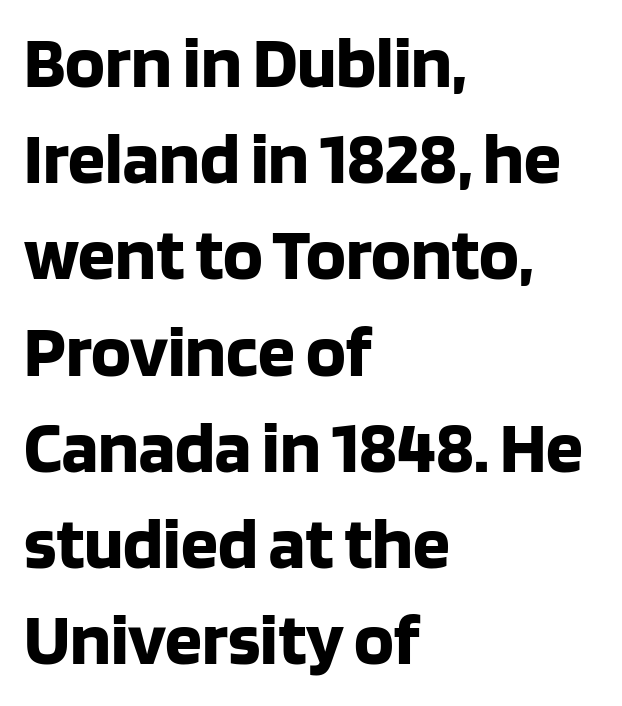
Q: Is the text bold? A: Yes.
Q: Is the text italic (slanted)? A: No, it is upright.
Q: Is the typeface a serif or a sans-serif typeface? A: Sans-serif.
Q: Is the text underlined? A: No.
Q: How is the paragraph aligned? A: Left-aligned.
Q: Is the spacing between letters normal or unusually wide? A: Normal.
Q: Is the spacing between lines tight, normal or loose? A: Normal.
Q: Width (condensed, normal, or wide)? A: Normal.
Q: Stroke contrast? A: Low.
Q: x-height? A: Large.
Q: Monospaced? A: No.
